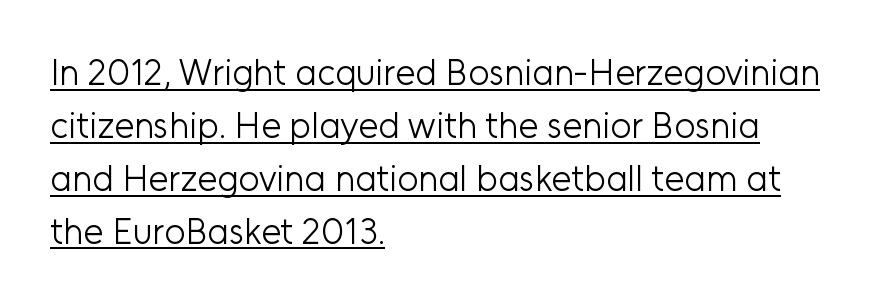
Students, observe the line beneath the letters — that is underlining. A normal amount of white space separates one row of letters from the next. Standard letterfit; no display-style spreading of the glyphs. One-word summary of the alignment: left. This is roman type, the default non-slanted kind.
